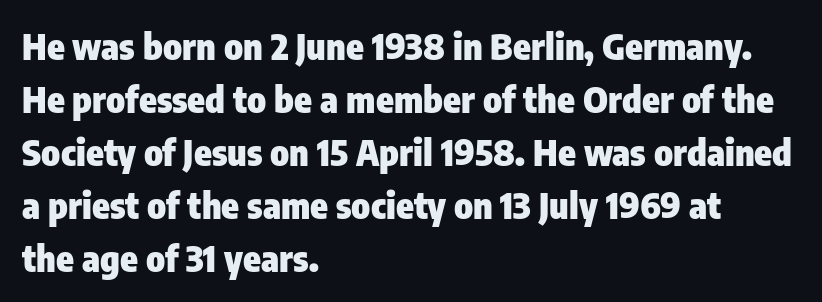
The image shows 36 px heavy, condensed sans-serif type, upright; set left-aligned, normal line spacing (1.47x), normal letter spacing, not underlined; low stroke contrast and a medium x-height.
